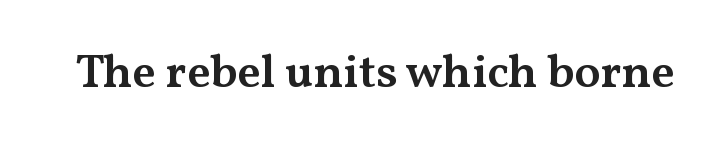
The image shows 47 px semibold, wide serif type, upright; set normal letter spacing, not underlined; medium stroke contrast and a medium x-height.
